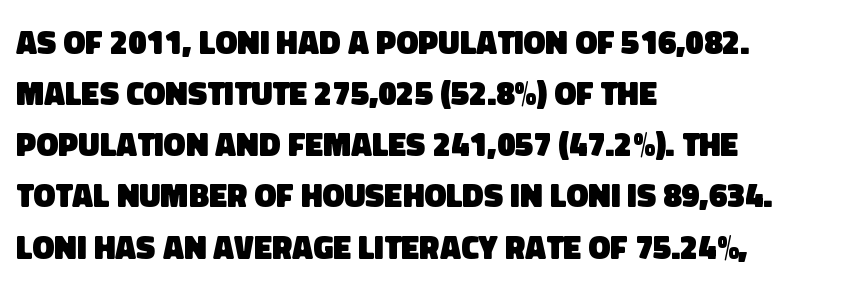
{"serif": "no", "bold": "yes", "weight": "heavy", "width": "normal", "stroke_contrast": "low", "x_height": "large", "monospaced": "no", "underline": "no", "align": "left", "line_spacing": "normal", "line_spacing_ratio": 1.55, "letter_spacing": "normal", "letter_spacing_em": 0.0, "glyph_px": 33}
